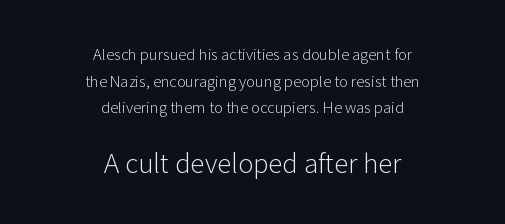
Q: Is the text bold? A: No.
Q: Is the text italic (slanted)? A: No, it is upright.
Q: Is the text underlined? A: No.
Q: How is the paragraph aligned? A: Centered.
Q: Is the spacing between letters normal or unusually wide? A: Normal.
Q: Which block of text is set in a larger size, the first (top) or the second (bottom)? A: The second (bottom) one.
